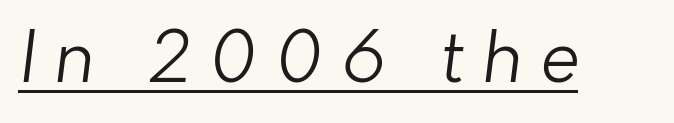
This sample carries an underscore along the baseline area. Regarding serifs, this sample does without them. Students, note that the glyphs here are deliberately spaced far apart. The typesetting does not lean heavy: it is not bold. The passage shown is typed in a proportional face where columns would drift.
